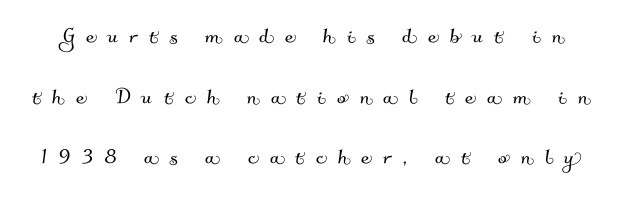
The image shows 26 px text type; set loose line spacing (2.33x), unusually wide letter spacing (+0.43 em), not underlined.
